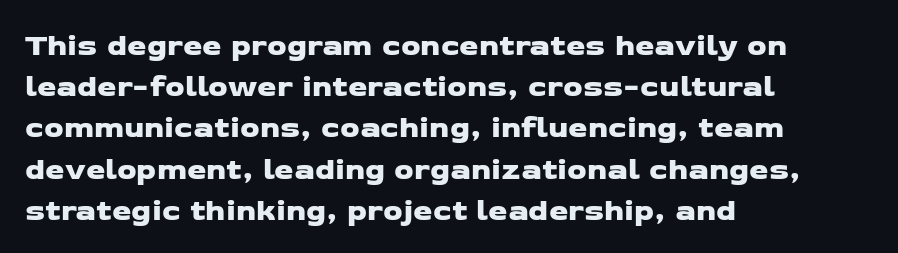
The block of text has a typical density, with ordinary space between rows. No extra tracking has been applied to these lines. Glance below the letters and you will spot only blank space. Visually the block forms a straight wall on the left and a jagged coastline on the right. You could not count columns in this text — the font is proportionally spaced.
